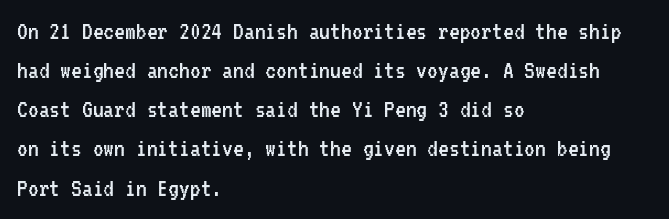
The image shows 27 px text type, upright; set left-aligned, normal line spacing (1.45x), normal letter spacing, not underlined.
